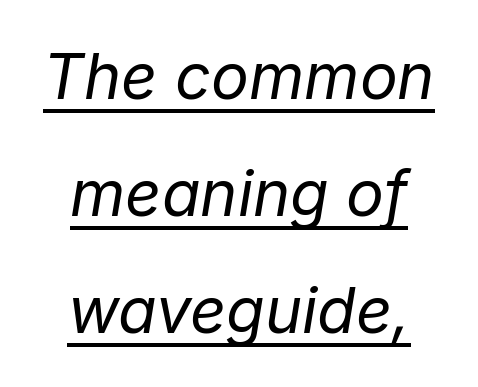
Q: Is the text bold? A: No.
Q: Is the text italic (slanted)? A: Yes, it leans right by about 9 degrees.
Q: Is the text underlined? A: Yes.
Q: How is the paragraph aligned? A: Centered.
Q: Is the spacing between letters normal or unusually wide? A: Normal.
Q: Width (condensed, normal, or wide)? A: Normal.
Q: Stroke contrast? A: Low.
Q: x-height? A: Medium.
Q: Monospaced? A: No.
